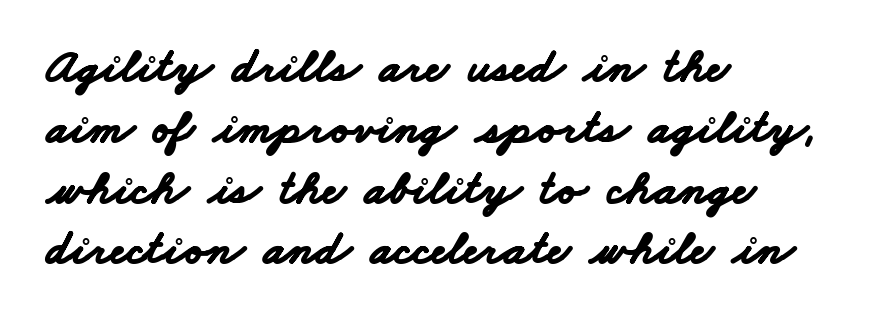
{"serif": "no", "bold": "yes", "weight": "bold", "width": "wide", "stroke_contrast": "low", "x_height": "small", "monospaced": "no", "underline": "no", "align": "left", "line_spacing_ratio": 1.24, "letter_spacing": "normal", "letter_spacing_em": 0.0, "glyph_px": 49}
